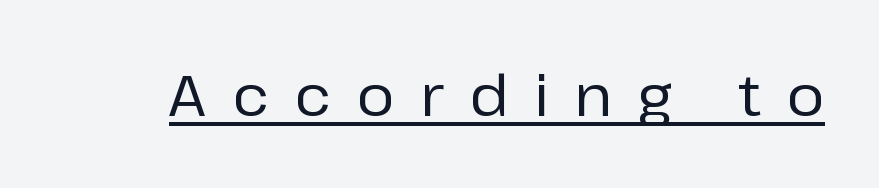
The font's upright variant was chosen for this text. This sample has the flowing, uneven cadence of proportional lettering. The letters are spread apart with noticeably loose tracking. These characters rest on top of a visible drawn line. A sans-serif font was chosen for this passage.
